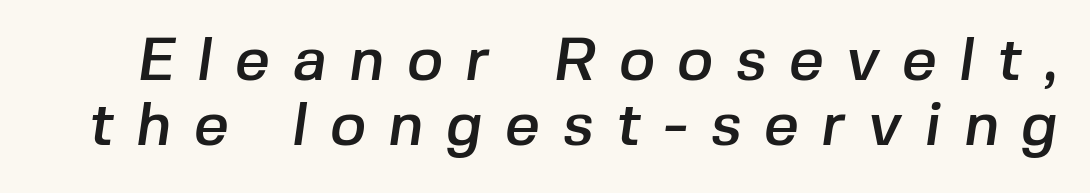
The image shows 61 px sans-serif type; set tight line spacing (1.07x), unusually wide letter spacing (+0.37 em), not underlined; low stroke contrast and a medium x-height.
